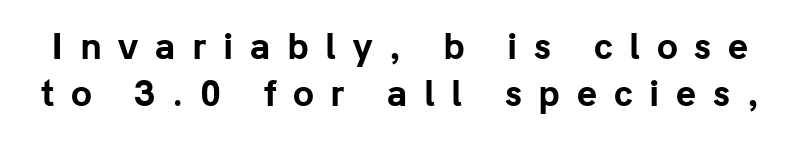
{"serif": "no", "italic": "no", "bold": "yes", "weight": "bold", "width": "normal", "stroke_contrast": "low", "x_height": "medium", "monospaced": "no", "underline": "no", "line_spacing": "normal", "line_spacing_ratio": 1.39, "letter_spacing": "wide", "letter_spacing_em": 0.49, "glyph_px": 34}
